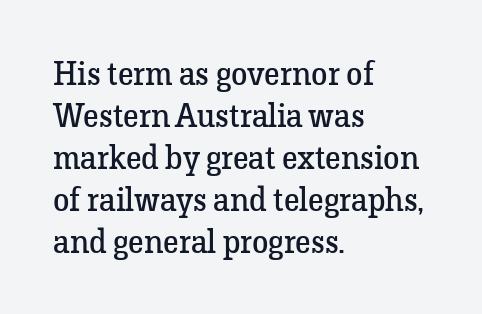
Q: Is the text bold? A: No.
Q: Is the text italic (slanted)? A: No, it is upright.
Q: Is the typeface a serif or a sans-serif typeface? A: Serif.
Q: Is the text underlined? A: No.
Q: How is the paragraph aligned? A: Left-aligned.
Q: Is the spacing between letters normal or unusually wide? A: Normal.
Q: Is the spacing between lines tight, normal or loose? A: Normal.
Q: Width (condensed, normal, or wide)? A: Normal.
Q: Stroke contrast? A: Low.
Q: x-height? A: Medium.
Q: Monospaced? A: No.
